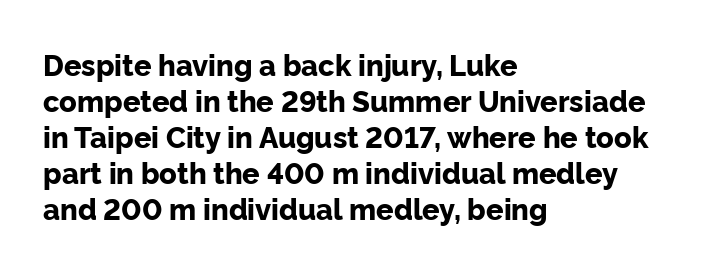
{"serif": "no", "italic": "no", "bold": "yes", "weight": "bold", "width": "normal", "stroke_contrast": "low", "x_height": "medium", "monospaced": "no", "underline": "no", "align": "left", "line_spacing_ratio": 1.24, "letter_spacing": "normal", "letter_spacing_em": 0.0, "glyph_px": 29}
